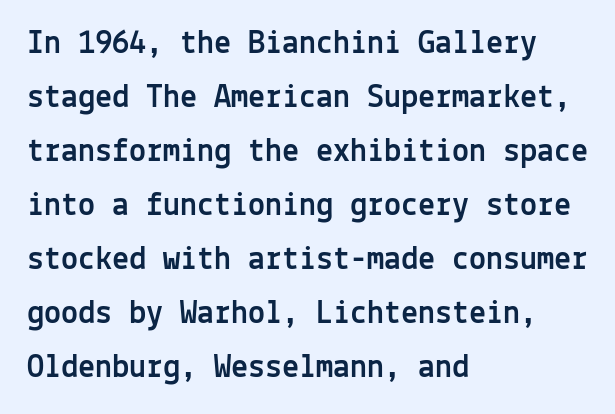
Q: Is the text italic (slanted)? A: No, it is upright.
Q: Is the typeface a serif or a sans-serif typeface? A: Sans-serif.
Q: Is the text underlined? A: No.
Q: How is the paragraph aligned? A: Left-aligned.
Q: Is the spacing between letters normal or unusually wide? A: Normal.
Q: Is the spacing between lines tight, normal or loose? A: Normal.
Q: Width (condensed, normal, or wide)? A: Normal.
Q: x-height? A: Medium.
Q: Monospaced? A: Yes.
